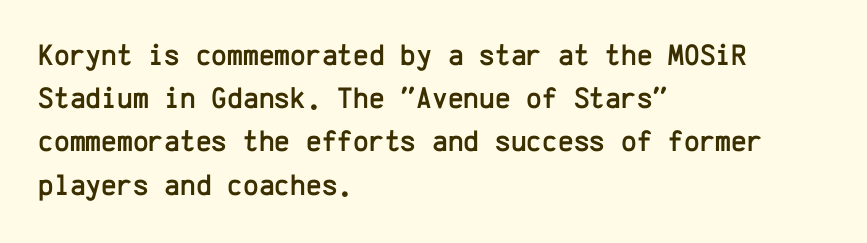
The image shows 30 px sans-serif type, upright, monospaced; set left-aligned, normal line spacing (1.44x), normal letter spacing, not underlined; low stroke contrast and a medium x-height.
